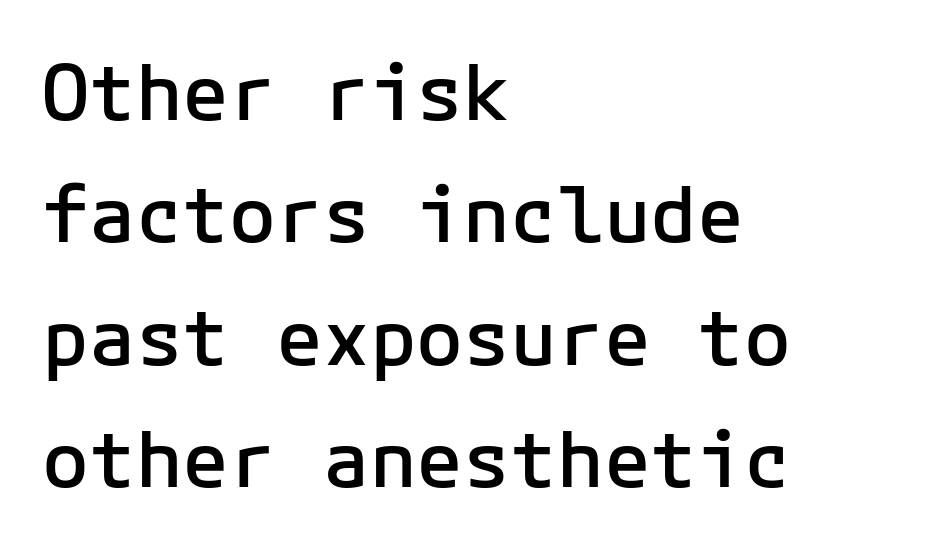
{"serif": "no", "italic": "no", "bold": "semi", "weight": "semibold", "width": "normal", "stroke_contrast": "low", "x_height": "medium", "underline": "no", "align": "left", "line_spacing": "normal", "line_spacing_ratio": 1.57, "letter_spacing": "normal", "letter_spacing_em": 0.0, "glyph_px": 78}
